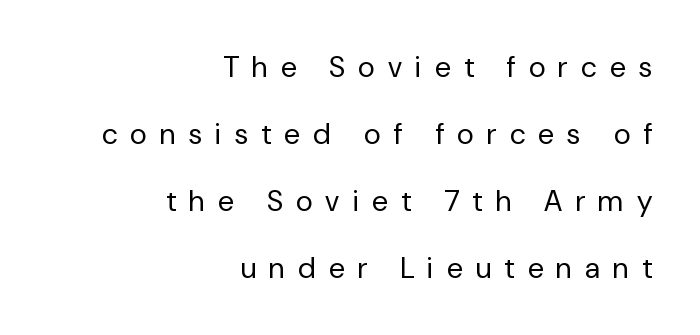
{"serif": "no", "italic": "no", "bold": "no", "weight": "regular", "width": "normal", "stroke_contrast": "low", "x_height": "medium", "monospaced": "no", "underline": "no", "align": "right", "line_spacing": "loose", "line_spacing_ratio": 2.31, "letter_spacing": "wide", "letter_spacing_em": 0.46, "glyph_px": 29}
